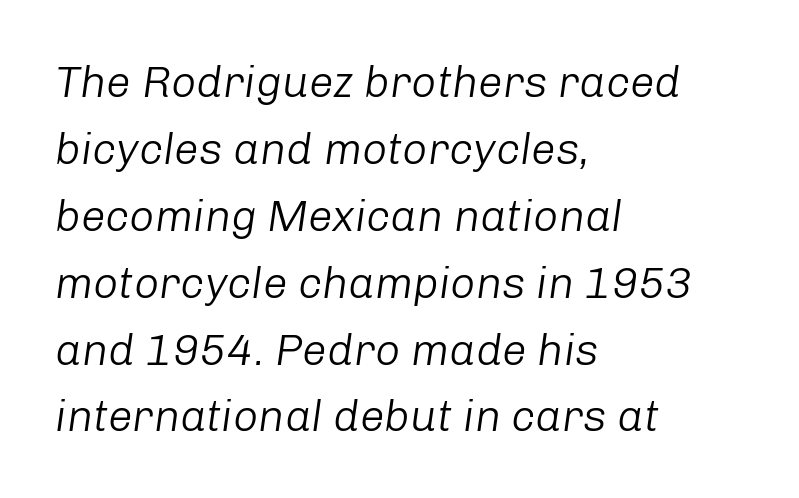
{"italic": "yes", "lean": "right", "slant_degrees": 8, "bold": "no", "weight": "light", "width": "normal", "stroke_contrast": "low", "x_height": "medium", "monospaced": "no", "underline": "no", "align": "left", "line_spacing": "normal", "line_spacing_ratio": 1.52, "letter_spacing": "normal", "letter_spacing_em": 0.0, "glyph_px": 44}
